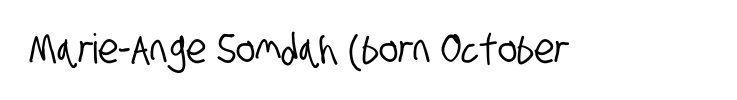
Students, note that the glyphs here touch the page at normal intervals. The letters advance in unequal steps, a hallmark of proportional type. Note: no serifs on the glyphs. The specimen omits any rule beneath the text block's lines.
